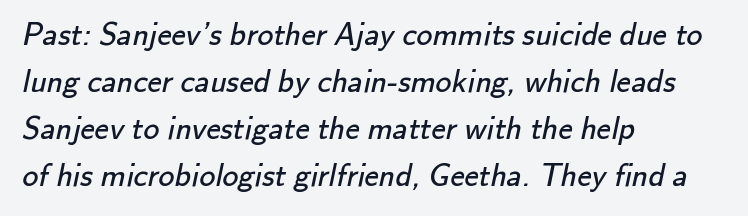
The image shows 32 px regular-weight sans-serif type; set left-aligned, normal line spacing (1.47x), normal letter spacing, not underlined; low stroke contrast and a small x-height.
